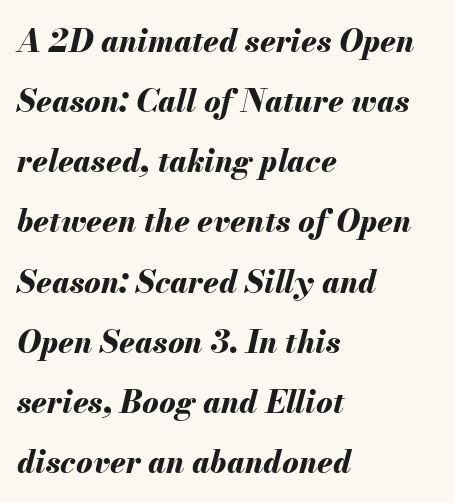
Q: Is the text bold? A: Yes.
Q: Is the text italic (slanted)? A: Yes, it leans right by about 13 degrees.
Q: Is the text underlined? A: No.
Q: How is the paragraph aligned? A: Left-aligned.
Q: Is the spacing between letters normal or unusually wide? A: Normal.
Q: Is the spacing between lines tight, normal or loose? A: Loose.
Q: Width (condensed, normal, or wide)? A: Normal.
Q: Stroke contrast? A: Medium.
Q: x-height? A: Small.
Q: Monospaced? A: No.
